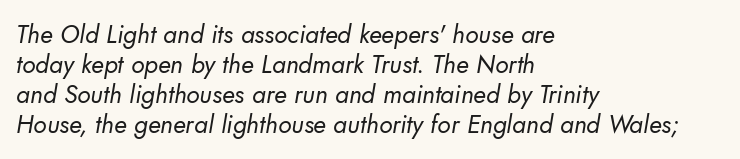
The image shows 25 px text type; set left-aligned, line spacing 1.2x, normal letter spacing, not underlined.
